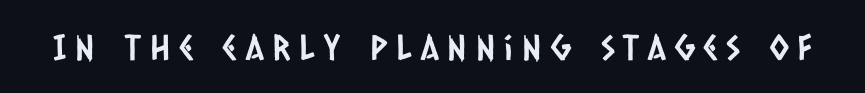
The image shows 35 px condensed sans-serif type; set unusually wide letter spacing (+0.26 em), not underlined; low stroke contrast and a large x-height.
